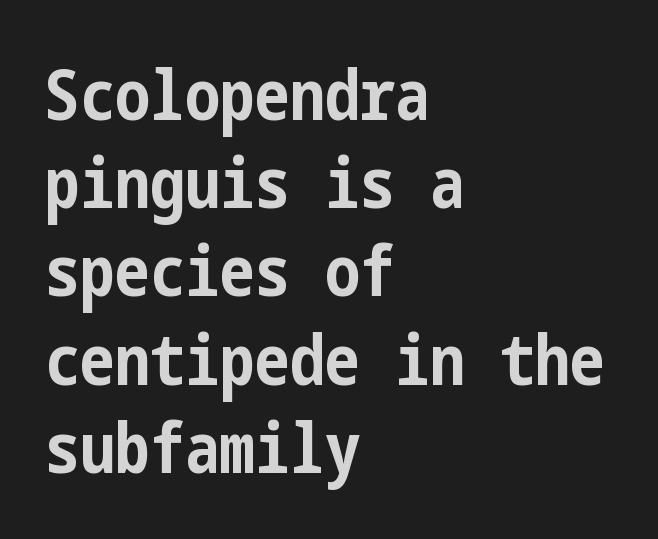
Q: Is the text bold? A: Yes.
Q: Is the text italic (slanted)? A: No, it is upright.
Q: Is the typeface a serif or a sans-serif typeface? A: Sans-serif.
Q: Is the text underlined? A: No.
Q: How is the paragraph aligned? A: Left-aligned.
Q: Is the spacing between letters normal or unusually wide? A: Normal.
Q: Is the spacing between lines tight, normal or loose? A: Normal.
Q: Width (condensed, normal, or wide)? A: Condensed.
Q: Stroke contrast? A: Low.
Q: x-height? A: Medium.
